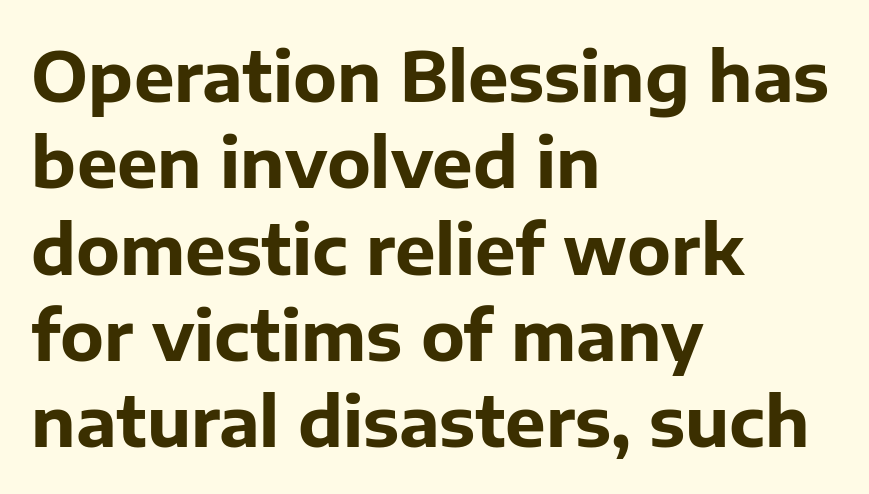
{"serif": "no", "italic": "no", "bold": "yes", "weight": "bold", "width": "normal", "stroke_contrast": "low", "x_height": "medium", "monospaced": "no", "underline": "no", "align": "left", "line_spacing": "normal", "line_spacing_ratio": 1.27, "letter_spacing": "normal", "letter_spacing_em": 0.0, "glyph_px": 68}
